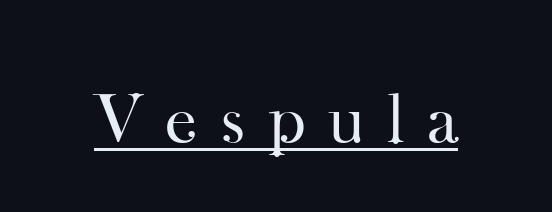
The image shows 72 px regular-weight serif type, upright; set centered, unusually wide letter spacing (+0.31 em), underlined; high stroke contrast and a small x-height.
